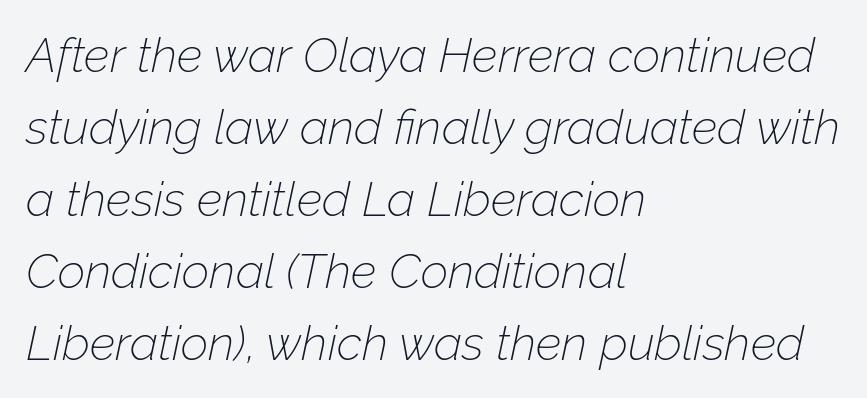
The image shows 48 px thin type, italic (leaning right); set left-aligned, normal line spacing (1.5x), normal letter spacing, not underlined; low stroke contrast and a medium x-height.
